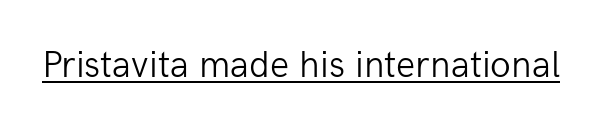
Q: Is the text bold? A: No.
Q: Is the text italic (slanted)? A: No, it is upright.
Q: Is the typeface a serif or a sans-serif typeface? A: Sans-serif.
Q: Is the text underlined? A: Yes.
Q: Is the spacing between letters normal or unusually wide? A: Normal.
Q: Width (condensed, normal, or wide)? A: Normal.
Q: Stroke contrast? A: Low.
Q: x-height? A: Medium.
Q: Monospaced? A: No.
